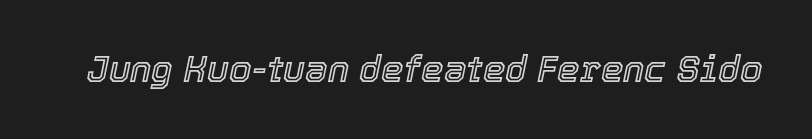
Q: Is the text italic (slanted)? A: Yes, it leans right by about 12 degrees.
Q: Is the text underlined? A: No.
Q: Is the spacing between letters normal or unusually wide? A: Normal.
Q: Width (condensed, normal, or wide)? A: Normal.
Q: x-height? A: Medium.
Q: Monospaced? A: No.
